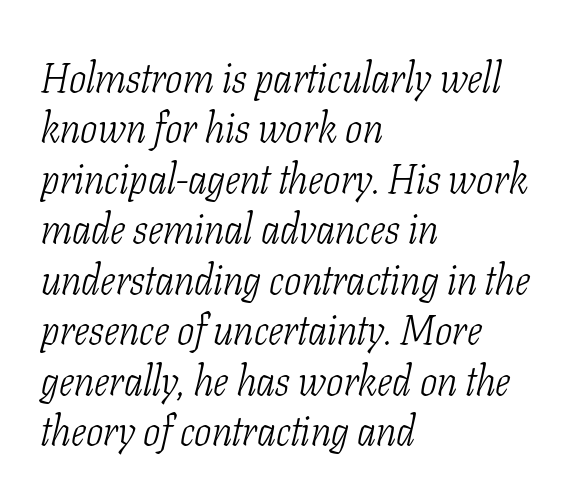
Q: Is the text bold? A: No.
Q: Is the text italic (slanted)? A: Yes, it leans right by about 11 degrees.
Q: Is the typeface a serif or a sans-serif typeface? A: Serif.
Q: Is the text underlined? A: No.
Q: How is the paragraph aligned? A: Left-aligned.
Q: Is the spacing between letters normal or unusually wide? A: Normal.
Q: Width (condensed, normal, or wide)? A: Condensed.
Q: Stroke contrast? A: Low.
Q: x-height? A: Medium.
Q: Monospaced? A: No.
